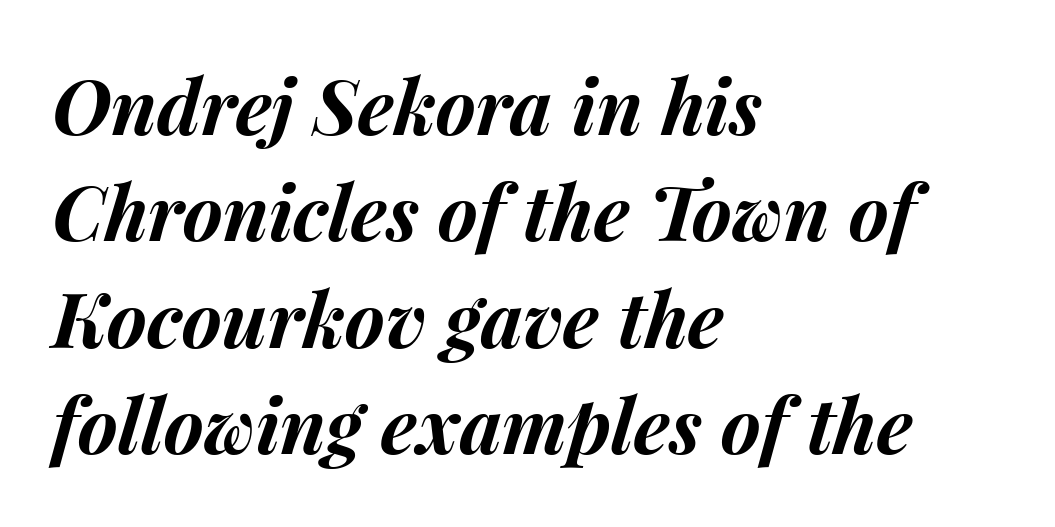
The image shows 76 px bold type, italic (leaning right); set left-aligned, normal line spacing (1.4x), normal letter spacing, not underlined; medium stroke contrast and a medium x-height.
